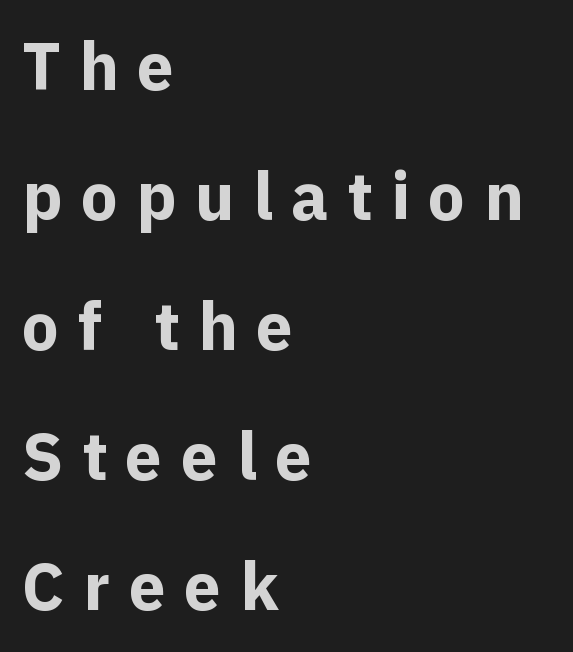
The image shows 66 px bold sans-serif type, upright; set left-aligned, loose line spacing (1.97x), unusually wide letter spacing (+0.28 em), not underlined; a medium x-height.
